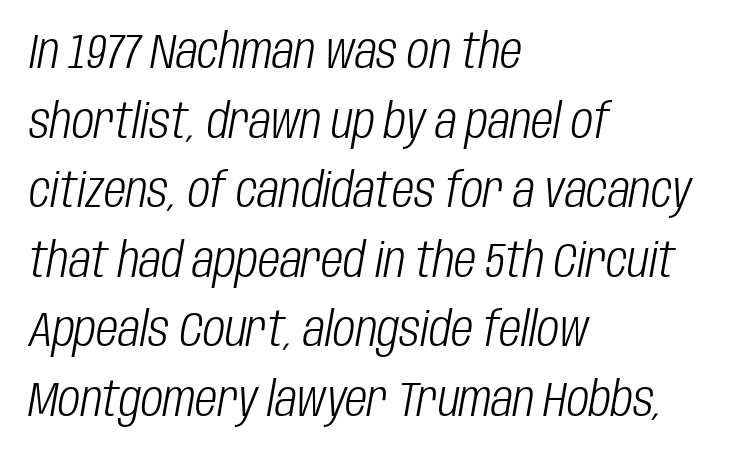
The passage shown is typed in a proportional face where columns would drift. No extra tracking has been applied to these lines. Designer's note — italics engaged. Vertically, the passage feels balanced, rows spaced as you'd expect.
